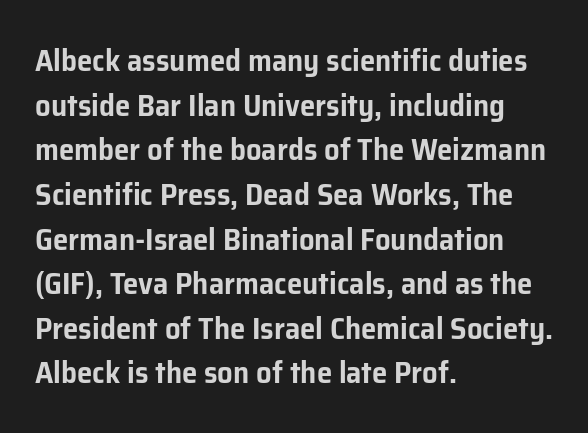
The image shows 31 px sans-serif type, upright; set left-aligned, normal line spacing (1.44x), normal letter spacing, not underlined; low stroke contrast and a medium x-height.
